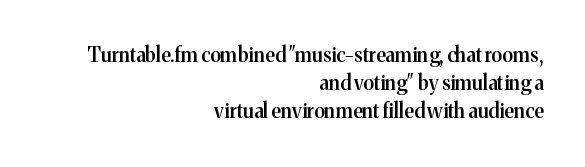
{"italic": "no", "bold": "semi", "underline": "no", "align": "right", "line_spacing": "normal", "line_spacing_ratio": 1.41, "letter_spacing": "normal", "letter_spacing_em": 0.0, "glyph_px": 20}
